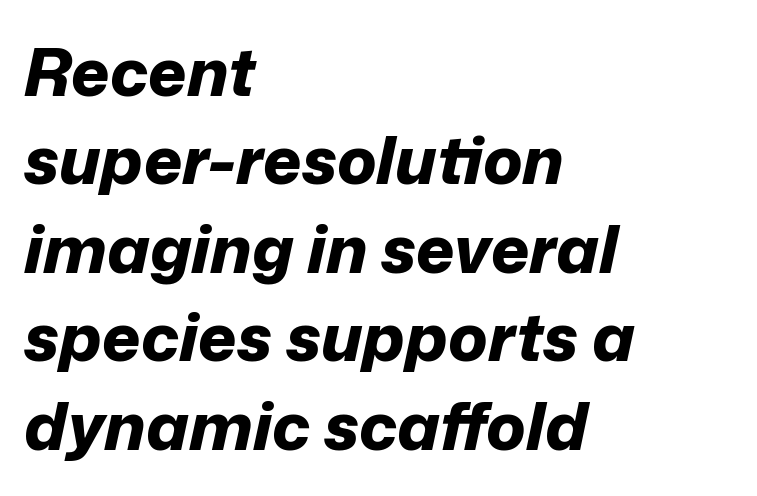
Notice how the passage keeps a crisp vertical edge on the left only. Glyph-to-glyph distance matches everyday printed text. Students, observe: this is what conventionally led text looks like. An italicized treatment has been applied to the whole sample.
